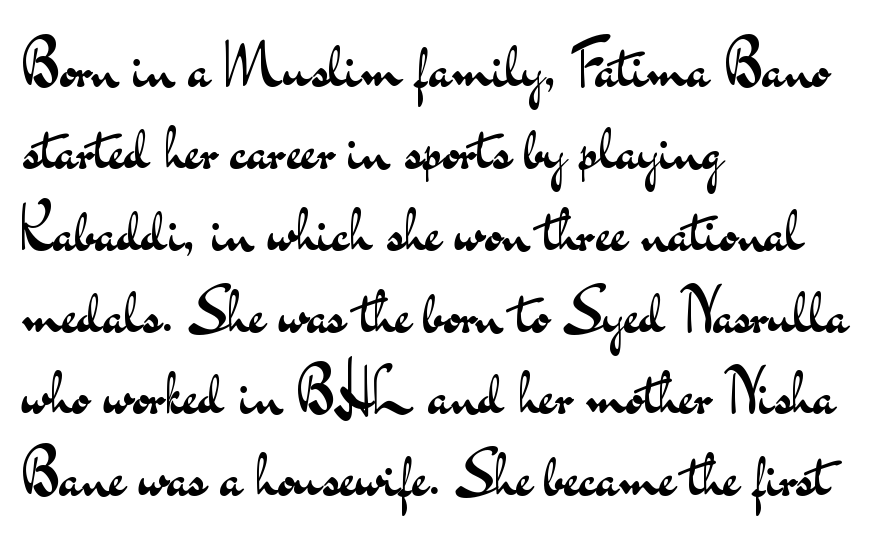
The image shows 62 px regular-weight, wide sans-serif type; set left-aligned, normal line spacing (1.32x), normal letter spacing, not underlined; medium stroke contrast and a small x-height.
